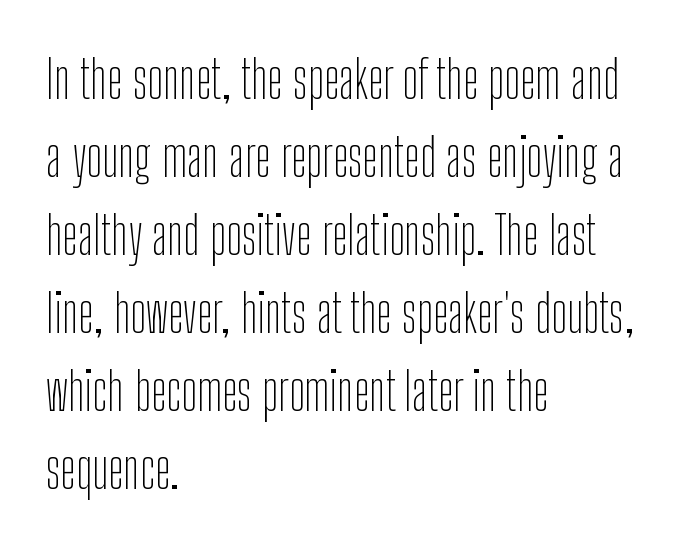
Q: Is the text bold? A: No.
Q: Is the text italic (slanted)? A: No, it is upright.
Q: Is the typeface a serif or a sans-serif typeface? A: Sans-serif.
Q: Is the text underlined? A: No.
Q: How is the paragraph aligned? A: Left-aligned.
Q: Is the spacing between letters normal or unusually wide? A: Normal.
Q: Is the spacing between lines tight, normal or loose? A: Normal.
Q: Width (condensed, normal, or wide)? A: Condensed.
Q: Stroke contrast? A: Low.
Q: x-height? A: Medium.
Q: Monospaced? A: No.
